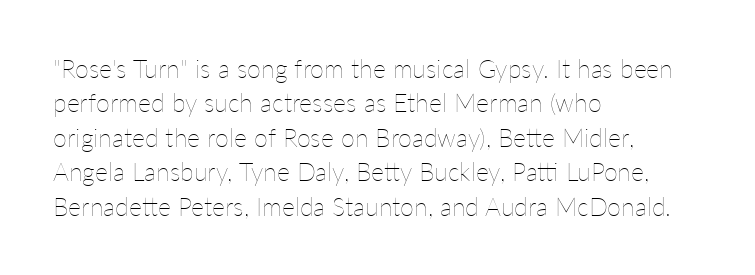
Spacing between characters is what you'd get straight out of the box. The passage shown is not underscored anywhere. The lines in this sample share a left origin and differ only in where they stop. The lines sit at an ordinary, default distance from one another. Is the type heavy? It reads as light-to-regular instead.
